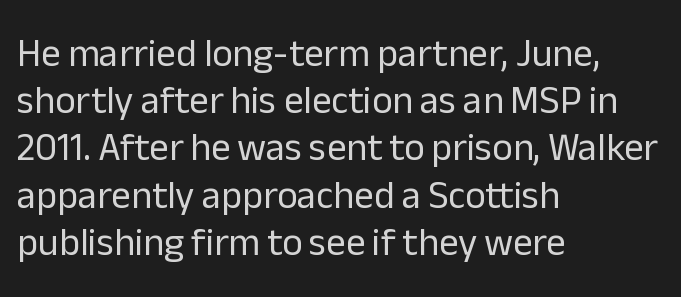
The image shows 39 px regular-weight sans-serif type, upright; set left-aligned, line spacing 1.21x, normal letter spacing, not underlined; low stroke contrast and a medium x-height.
